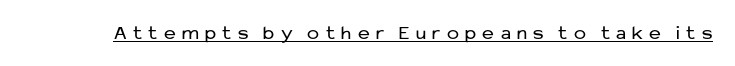
The image shows 20 px text type, upright; set unusually wide letter spacing (+0.32 em), underlined.
